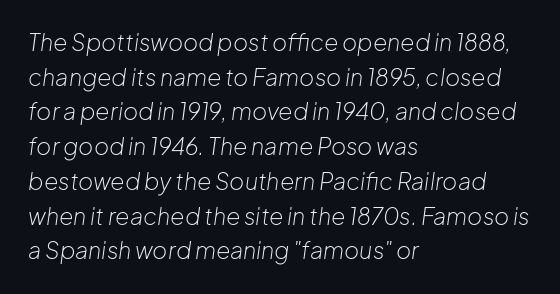
The image shows 23 px text type, italic (leaning right); set left-aligned, normal line spacing (1.51x), normal letter spacing, not underlined.
